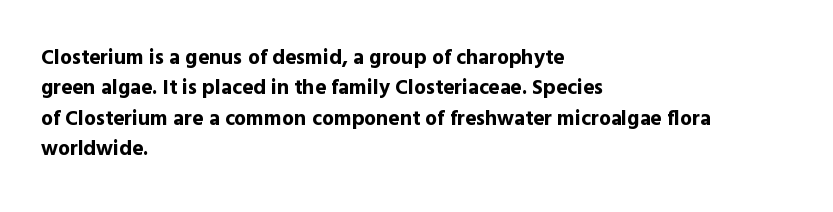
Q: Is the text bold? A: Yes.
Q: Is the text italic (slanted)? A: No, it is upright.
Q: Is the text underlined? A: No.
Q: How is the paragraph aligned? A: Left-aligned.
Q: Is the spacing between letters normal or unusually wide? A: Normal.
Q: Is the spacing between lines tight, normal or loose? A: Normal.
